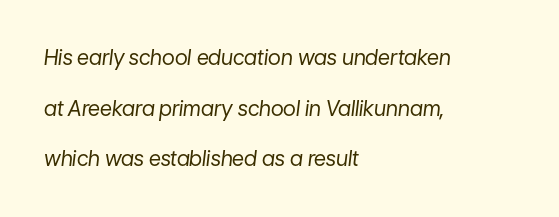
This rendering leaves character spacing at its baseline value. Any mark beneath the type? The region is blank. A typesetter would call this leading open, well beyond the default. The typography opts for an oblique posture over an upright one. Visually the block forms a straight wall on the left and a jagged coastline on the right.
